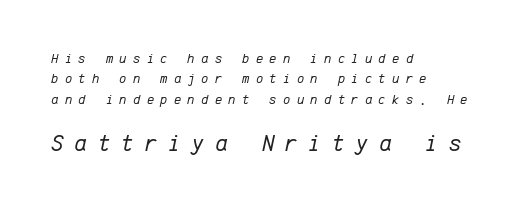
The image shows 24 px text type, italic (leaning right); set left-aligned, normal line spacing (1.45x), unusually wide letter spacing (+0.45 em), not underlined; the second (bottom) block is 1.71x larger.
